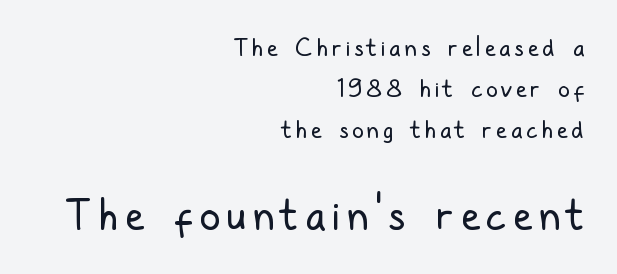
The image shows 42 px regular-weight, condensed sans-serif type, upright; set right-aligned, line spacing 1.71x, not underlined; the second (bottom) block is 1.75x larger; low stroke contrast and a medium x-height.
